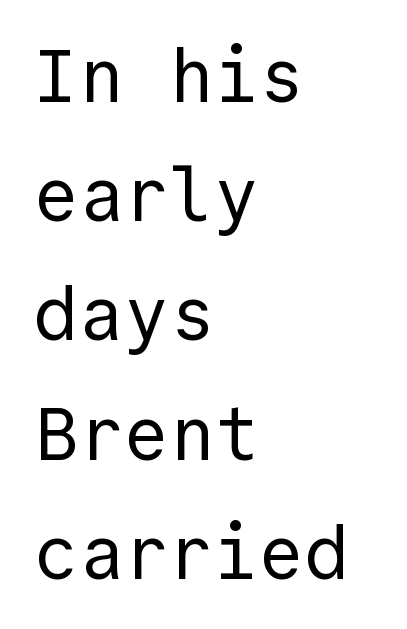
The image shows 75 px regular-weight sans-serif type, upright, monospaced; set left-aligned, normal line spacing (1.59x), normal letter spacing, not underlined; a medium x-height.
